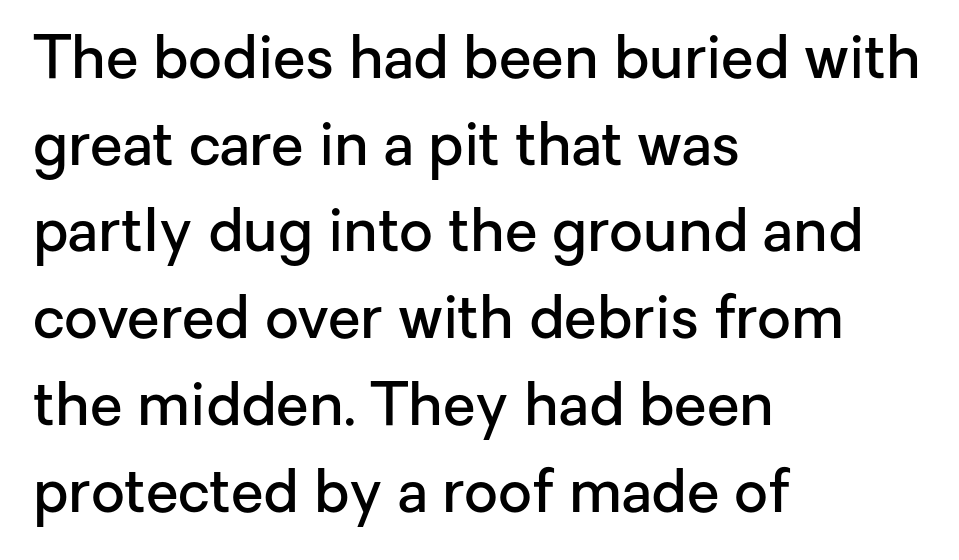
The image shows 59 px semibold sans-serif type, upright; set left-aligned, normal line spacing (1.47x), normal letter spacing, not underlined; low stroke contrast and a medium x-height.
